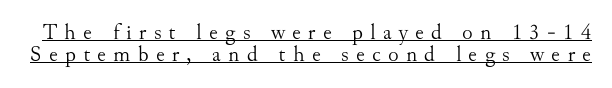
Q: Is the text bold? A: No.
Q: Is the text italic (slanted)? A: No, it is upright.
Q: Is the text underlined? A: Yes.
Q: Is the spacing between letters normal or unusually wide? A: Unusually wide.
Q: Is the spacing between lines tight, normal or loose? A: Tight.
